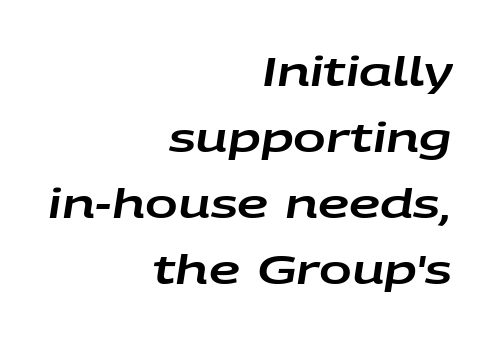
The image shows 39 px wide type, italic (leaning right); set right-aligned, normal line spacing (1.69x), normal letter spacing, not underlined; low stroke contrast and a large x-height.
